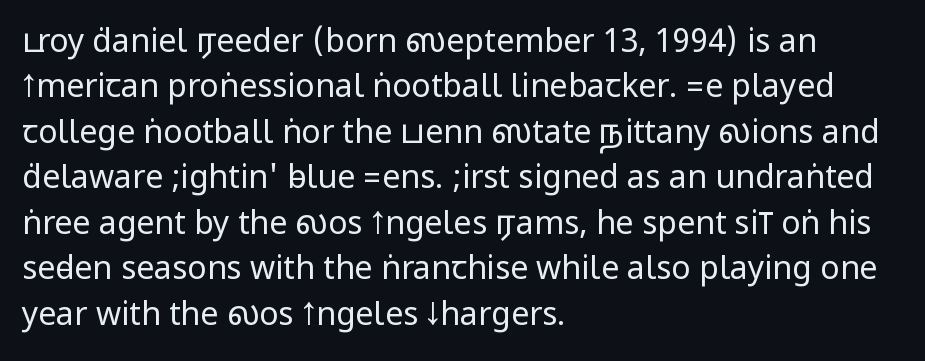
Q: Is the text bold? A: No.
Q: Is the text italic (slanted)? A: No, it is upright.
Q: Is the typeface a serif or a sans-serif typeface? A: Sans-serif.
Q: Is the text underlined? A: No.
Q: How is the paragraph aligned? A: Left-aligned.
Q: Is the spacing between letters normal or unusually wide? A: Normal.
Q: Is the spacing between lines tight, normal or loose? A: Normal.
Q: Width (condensed, normal, or wide)? A: Condensed.
Q: Stroke contrast? A: Low.
